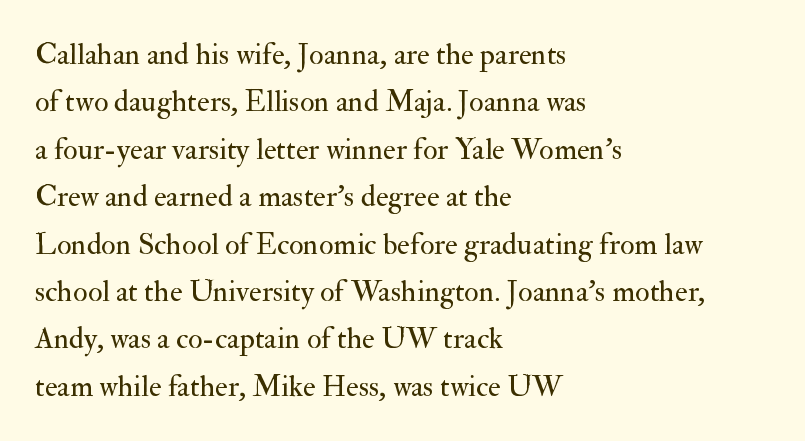
The passage shown is typed in a proportional face where columns would drift. Words appear dense and cohesive because spacing is normal. Compared with a typical body face, this is equally light or lighter still. The line-height multiplier appears to be the usual default.
